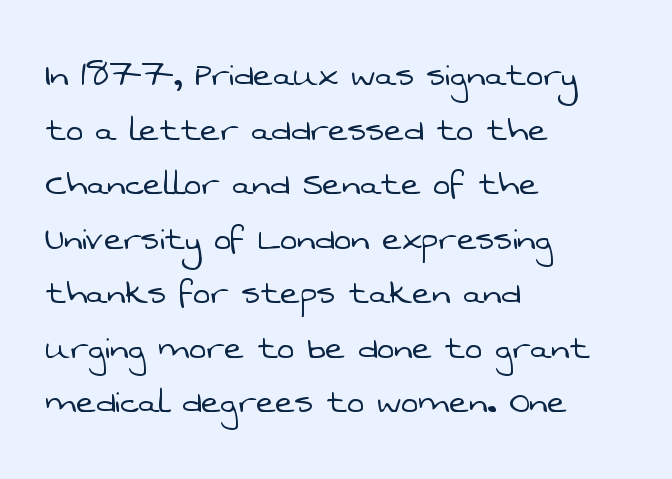
The image shows 41 px light sans-serif type; set left-aligned, normal line spacing (1.33x), normal letter spacing, not underlined; low stroke contrast and a medium x-height.
